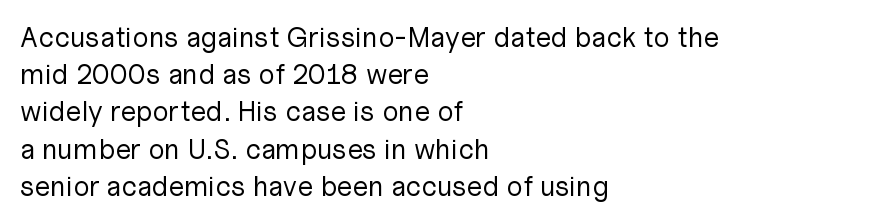
Descender tails drop into unmarked territory. Check where the strokes stop: nothing finishes them off — pure sans. Think of a printed novel: that variable character pitch is what you see here. The typography opts for an upright posture over an oblique one.
